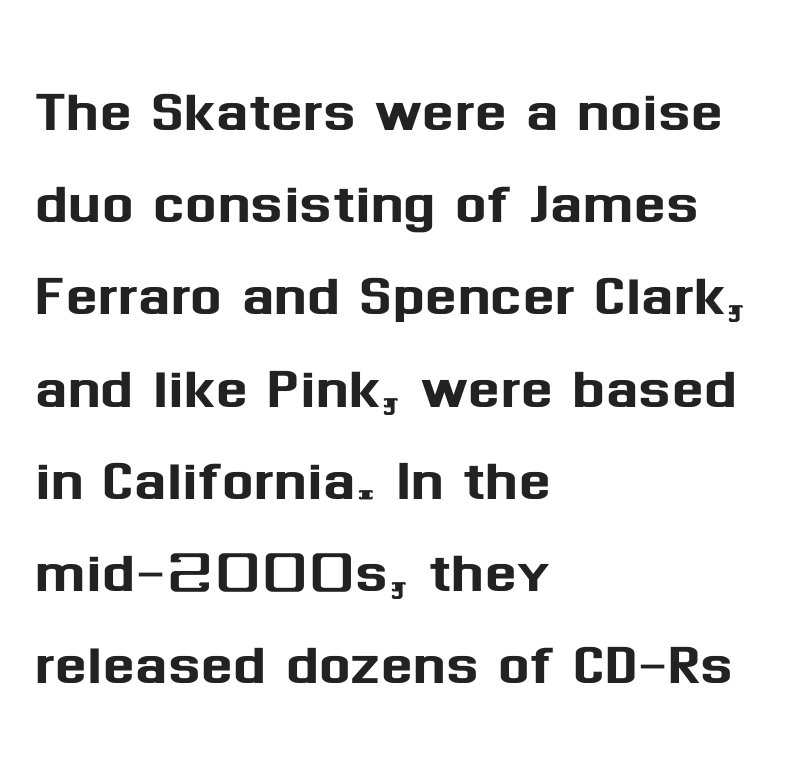
{"serif": "no", "italic": "no", "width": "normal", "stroke_contrast": "medium", "x_height": "medium", "monospaced": "no", "underline": "no", "align": "left", "line_spacing_ratio": 1.23, "letter_spacing": "normal", "letter_spacing_em": 0.0, "glyph_px": 75}
